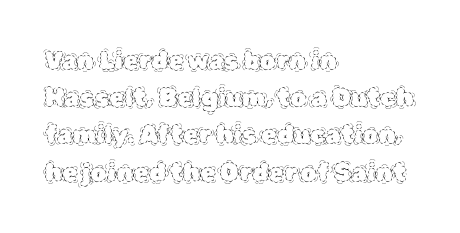
{"italic": "no", "bold": "no", "underline": "no", "align": "left", "line_spacing": "normal", "line_spacing_ratio": 1.49, "letter_spacing": "normal", "letter_spacing_em": 0.0, "glyph_px": 25}
